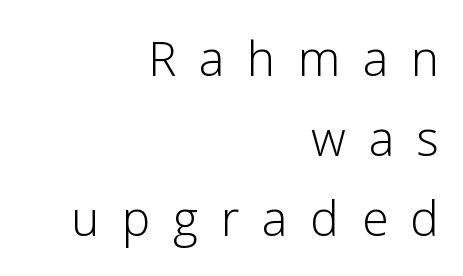
The image shows 48 px light sans-serif type, upright; set right-aligned, normal line spacing (1.67x), unusually wide letter spacing (+0.47 em), not underlined; low stroke contrast and a medium x-height.
